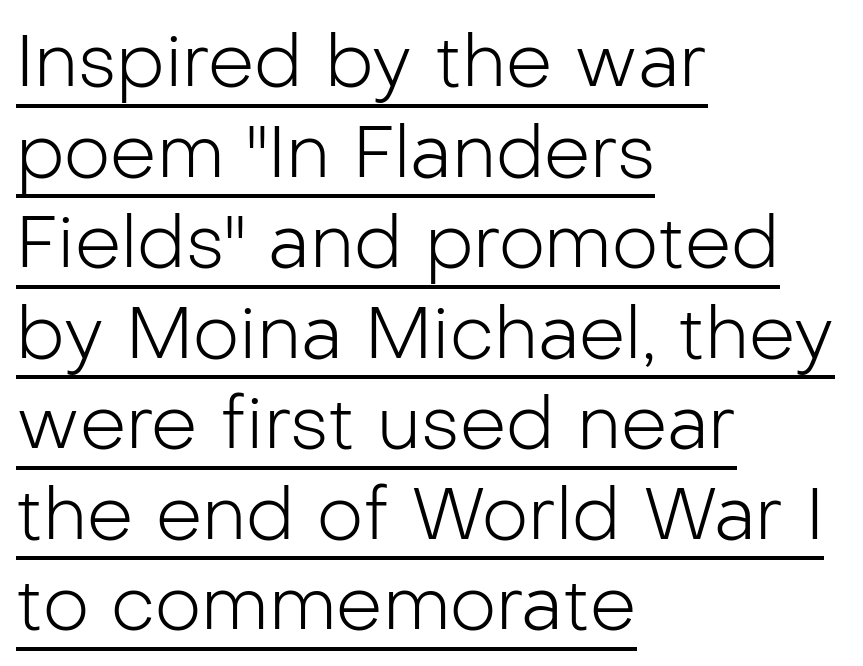
Q: Is the text bold? A: No.
Q: Is the text italic (slanted)? A: No, it is upright.
Q: Is the typeface a serif or a sans-serif typeface? A: Sans-serif.
Q: Is the text underlined? A: Yes.
Q: How is the paragraph aligned? A: Left-aligned.
Q: Is the spacing between letters normal or unusually wide? A: Normal.
Q: Width (condensed, normal, or wide)? A: Normal.
Q: Stroke contrast? A: Low.
Q: x-height? A: Medium.
Q: Monospaced? A: No.
